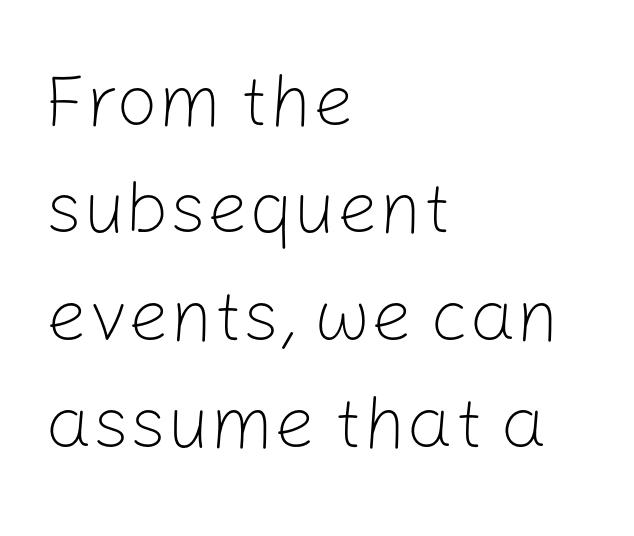
The image shows 74 px light sans-serif type, upright; set left-aligned, normal line spacing (1.45x), normal letter spacing, not underlined; low stroke contrast and a medium x-height.
